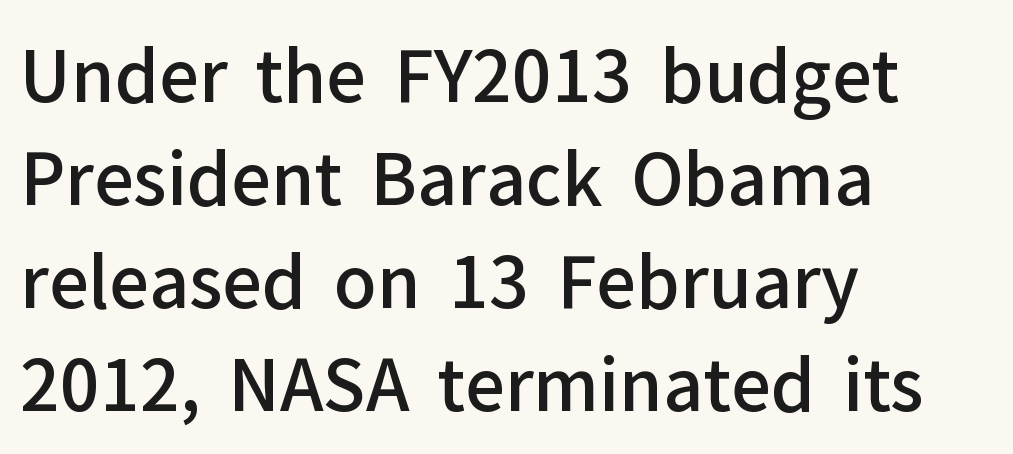
Q: Is the text bold? A: Semi-bold.
Q: Is the text italic (slanted)? A: No, it is upright.
Q: Is the typeface a serif or a sans-serif typeface? A: Sans-serif.
Q: Is the text underlined? A: No.
Q: How is the paragraph aligned? A: Left-aligned.
Q: Is the spacing between letters normal or unusually wide? A: Normal.
Q: Is the spacing between lines tight, normal or loose? A: Normal.
Q: Width (condensed, normal, or wide)? A: Normal.
Q: Stroke contrast? A: Low.
Q: x-height? A: Medium.
Q: Monospaced? A: No.
